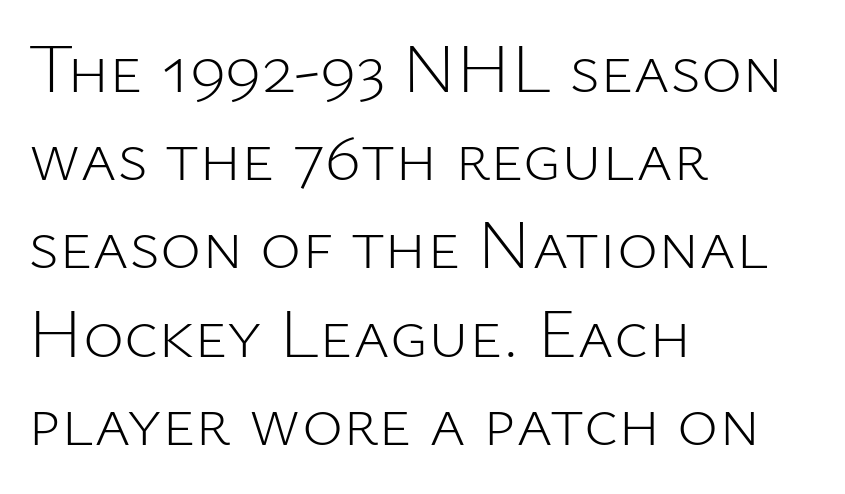
The image shows 70 px light sans-serif type, upright; set left-aligned, normal line spacing (1.26x), normal letter spacing, not underlined; low stroke contrast and a medium x-height.
